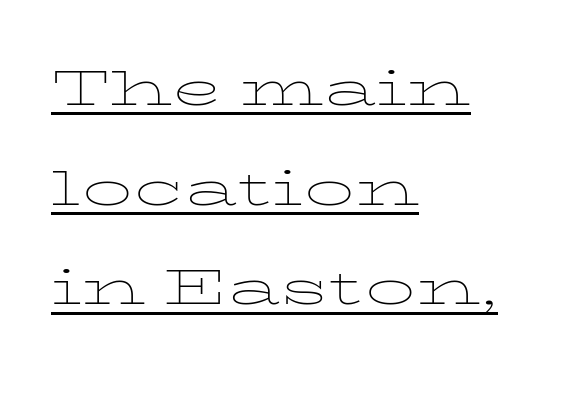
The typography opts for an upright posture over an oblique one. The strokes carry an ordinary text weight at most. Notice how a bar underscores the lettering throughout. Is the letter spacing exaggerated? No — it looks like the ordinary default. Note the varied advance widths — an 'i' is clearly narrower than an 'm'.
